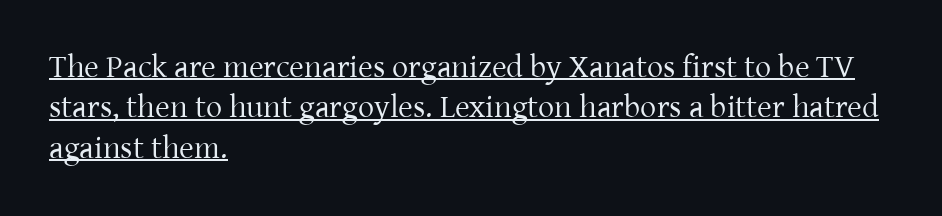
The rendering keeps characters at their native spacing. The lines are quadded left. The font sits on the lighter half of the weight spectrum, regular included. You could not count columns in this text — the font is proportionally spaced. A typesetter would mark this as roman, not italic.
